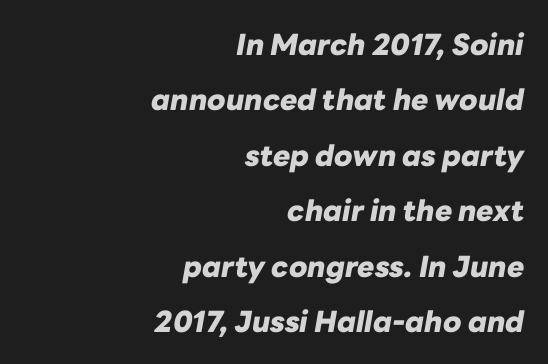
{"italic": "yes", "lean": "right", "slant_degrees": 10, "bold": "yes", "weight": "heavy", "width": "normal", "stroke_contrast": "low", "x_height": "medium", "monospaced": "no", "underline": "no", "align": "right", "line_spacing": "loose", "line_spacing_ratio": 1.91, "letter_spacing": "normal", "letter_spacing_em": 0.0, "glyph_px": 29}
